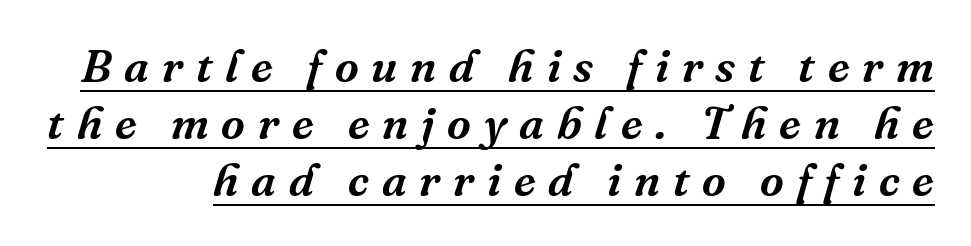
Q: Is the text italic (slanted)? A: Yes, it leans right by about 16 degrees.
Q: Is the typeface a serif or a sans-serif typeface? A: Serif.
Q: Is the text underlined? A: Yes.
Q: Is the spacing between letters normal or unusually wide? A: Unusually wide.
Q: Width (condensed, normal, or wide)? A: Normal.
Q: Stroke contrast? A: Medium.
Q: x-height? A: Medium.
Q: Monospaced? A: No.
